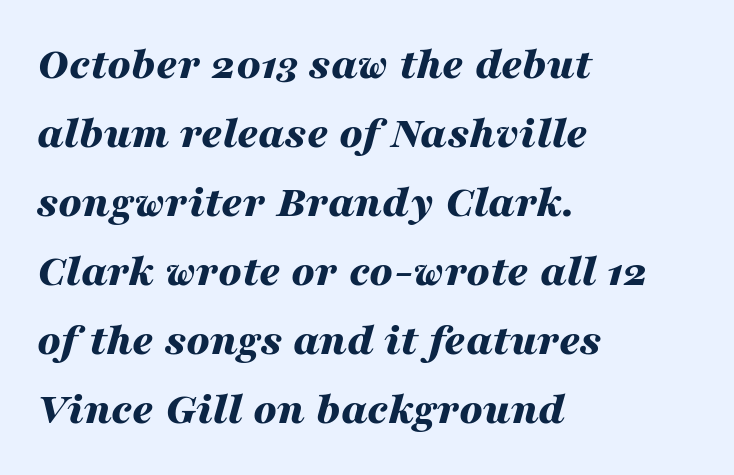
The image shows 46 px bold, wide type, italic (leaning right); set left-aligned, normal line spacing (1.5x), normal letter spacing, not underlined; medium stroke contrast and a medium x-height.
